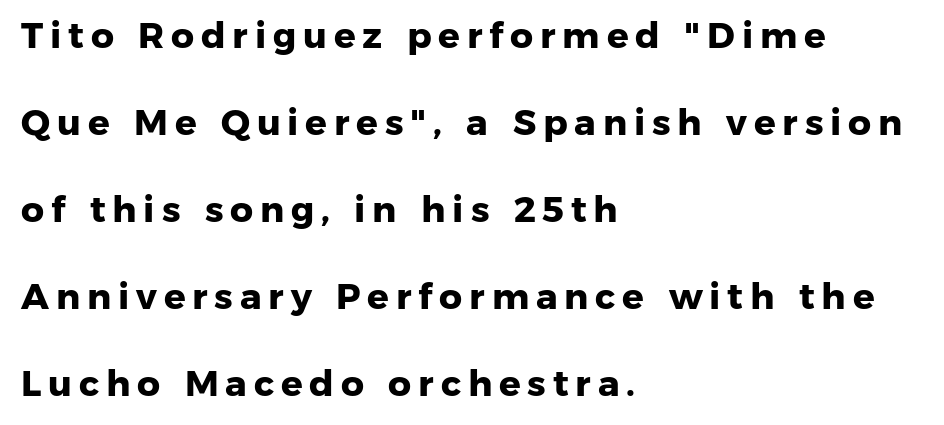
Regarding leading, the lines here are spaced well apart. You'd pick this weight for a headline — it's a proper bold. The typesetter chose a ragged-right arrangement here. Beneath every word, the page is bare. The rendering uses natural spacing where letterforms have individual widths. The passage shown is typeset with a sans-serif family.
